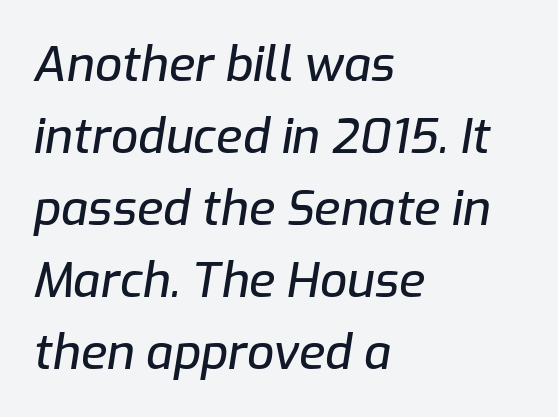
The image shows 48 px text type, italic (leaning right); set left-aligned, normal line spacing (1.5x), normal letter spacing, not underlined; low stroke contrast and a medium x-height.
